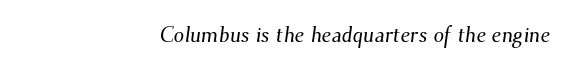
The image shows 21 px text type; set right-aligned, normal letter spacing, not underlined.
